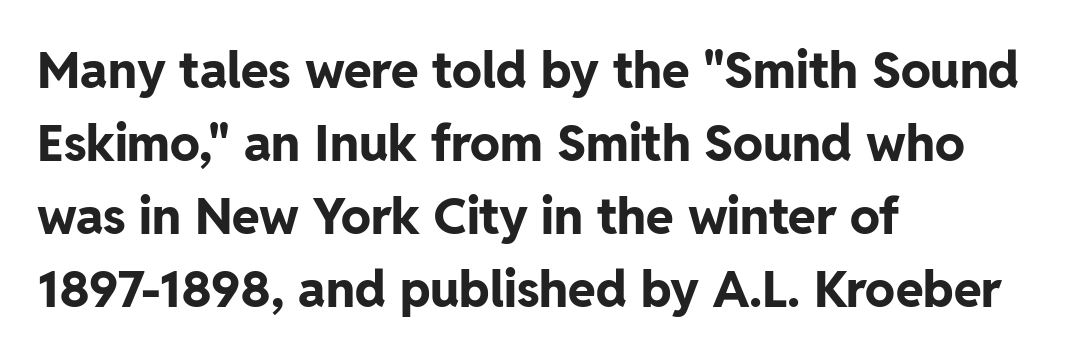
{"serif": "no", "italic": "no", "bold": "yes", "weight": "bold", "width": "normal", "stroke_contrast": "low", "x_height": "medium", "monospaced": "no", "underline": "no", "align": "left", "line_spacing": "normal", "line_spacing_ratio": 1.46, "letter_spacing": "normal", "letter_spacing_em": 0.0, "glyph_px": 50}
